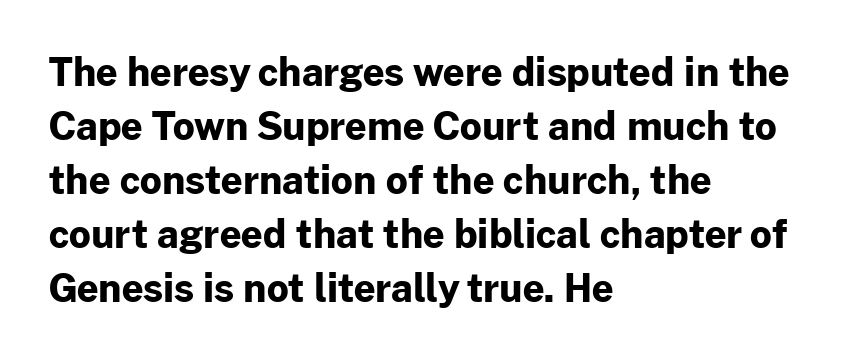
Italic? Not at all — the glyphs are vertical. Here the glyphs are tracked normally, forming tight word shapes. Is this a sans? Yes — the strokes have no serifs. Decoration check: the copy has no underline. The rendering anchors every line to the left-hand side. Proportional: the letters do not fall into vertical columns.
